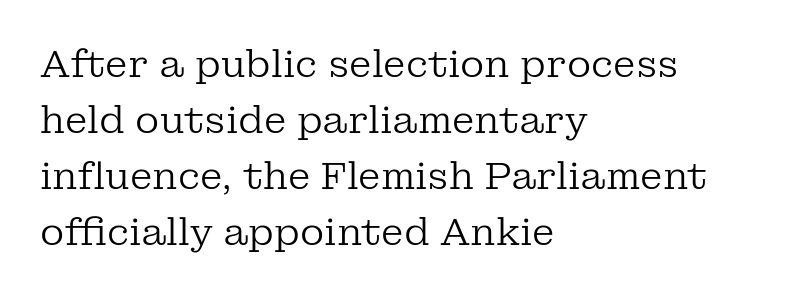
Q: Is the text bold? A: No.
Q: Is the text italic (slanted)? A: No, it is upright.
Q: Is the typeface a serif or a sans-serif typeface? A: Serif.
Q: Is the text underlined? A: No.
Q: How is the paragraph aligned? A: Left-aligned.
Q: Is the spacing between letters normal or unusually wide? A: Normal.
Q: Is the spacing between lines tight, normal or loose? A: Normal.
Q: Width (condensed, normal, or wide)? A: Normal.
Q: Stroke contrast? A: Low.
Q: x-height? A: Medium.
Q: Monospaced? A: No.
